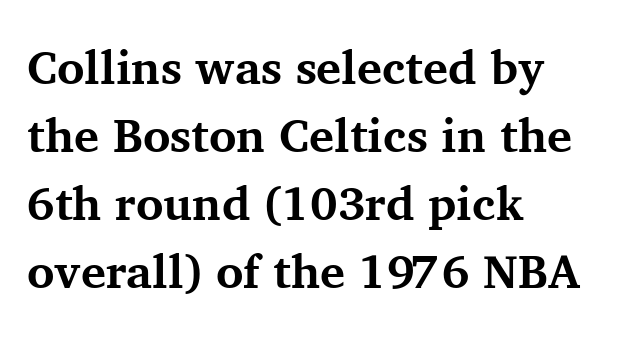
Q: Is the text bold? A: Yes.
Q: Is the text italic (slanted)? A: No, it is upright.
Q: Is the typeface a serif or a sans-serif typeface? A: Serif.
Q: Is the text underlined? A: No.
Q: How is the paragraph aligned? A: Left-aligned.
Q: Is the spacing between letters normal or unusually wide? A: Normal.
Q: Is the spacing between lines tight, normal or loose? A: Normal.
Q: Width (condensed, normal, or wide)? A: Normal.
Q: Stroke contrast? A: Medium.
Q: x-height? A: Medium.
Q: Monospaced? A: No.
